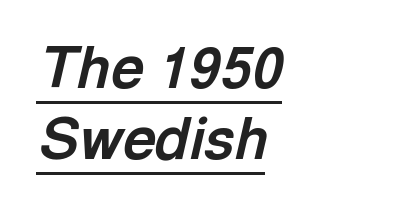
Q: Is the text bold? A: Yes.
Q: Is the text italic (slanted)? A: Yes, it leans right by about 13 degrees.
Q: Is the text underlined? A: Yes.
Q: How is the paragraph aligned? A: Left-aligned.
Q: Is the spacing between letters normal or unusually wide? A: Normal.
Q: Width (condensed, normal, or wide)? A: Normal.
Q: x-height? A: Medium.
Q: Monospaced? A: No.
